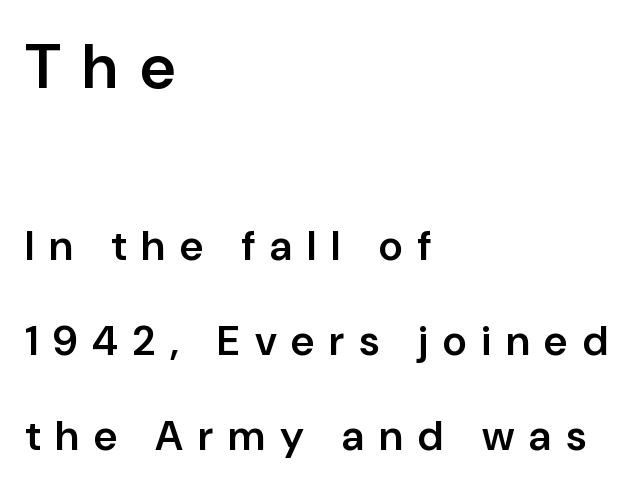
Q: Is the text bold? A: Semi-bold.
Q: Is the text italic (slanted)? A: No, it is upright.
Q: Is the typeface a serif or a sans-serif typeface? A: Sans-serif.
Q: Is the text underlined? A: No.
Q: How is the paragraph aligned? A: Left-aligned.
Q: Is the spacing between letters normal or unusually wide? A: Unusually wide.
Q: Is the spacing between lines tight, normal or loose? A: Loose.
Q: Which block of text is set in a larger size, the first (top) or the second (bottom)? A: The first (top) one.
Q: Width (condensed, normal, or wide)? A: Normal.
Q: Stroke contrast? A: Low.
Q: x-height? A: Medium.
Q: Monospaced? A: No.
